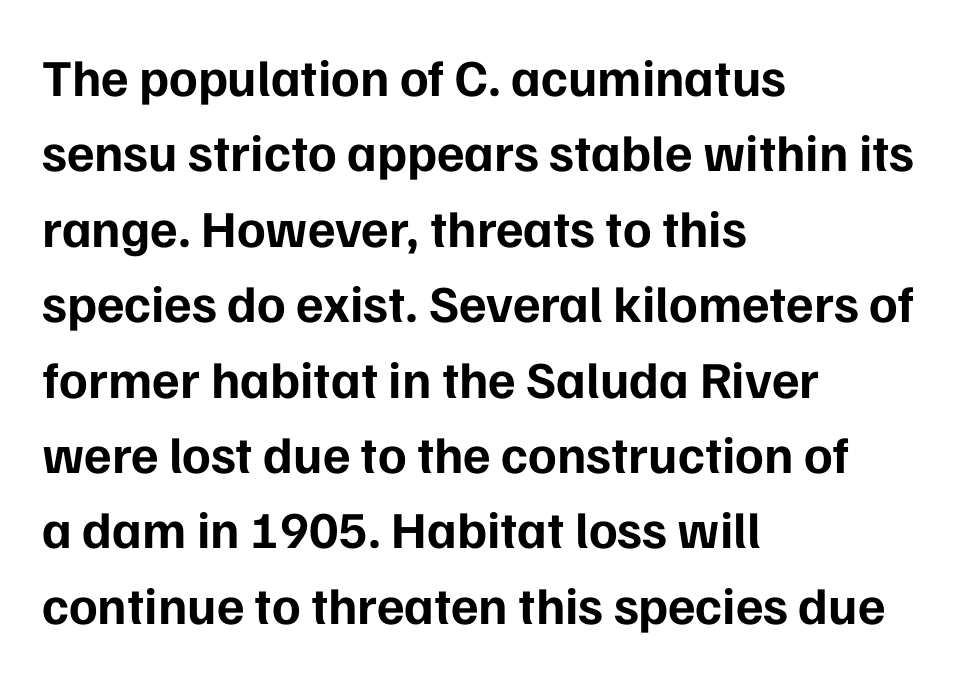
The image shows 52 px bold sans-serif type, upright; set left-aligned, normal line spacing (1.45x), normal letter spacing, not underlined; low stroke contrast and a medium x-height.
